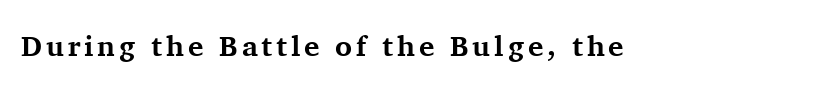
{"serif": "yes", "italic": "no", "bold": "yes", "weight": "bold", "width": "normal", "stroke_contrast": "medium", "x_height": "medium", "monospaced": "no", "underline": "no", "glyph_px": 29}
